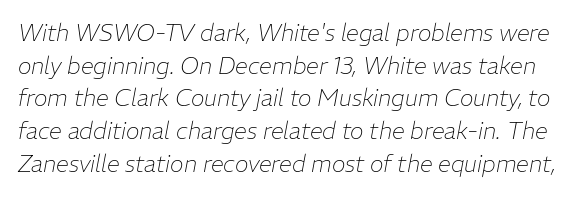
Is the type heavy? It reads as light-to-regular instead. The vertical gap from one line to the next is medium. In terms of letterspacing, this is plain default setting. Plain, unruled lines of type. Rendered with sloped, italic letterforms.
